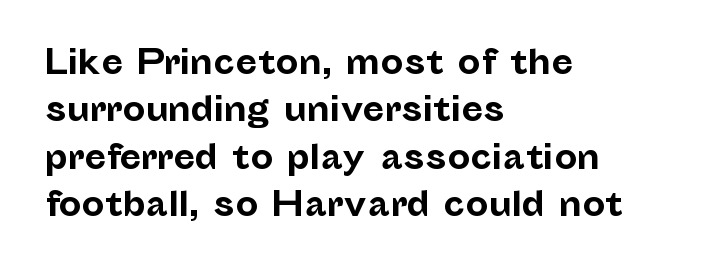
{"serif": "no", "italic": "no", "bold": "yes", "weight": "bold", "width": "normal", "stroke_contrast": "low", "x_height": "medium", "monospaced": "no", "underline": "no", "align": "left", "line_spacing": "normal", "line_spacing_ratio": 1.48, "letter_spacing": "normal", "letter_spacing_em": 0.0, "glyph_px": 32}
